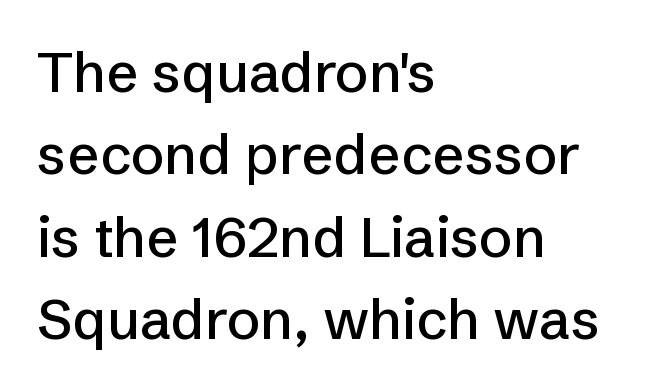
{"serif": "no", "italic": "no", "width": "normal", "stroke_contrast": "low", "x_height": "medium", "monospaced": "no", "underline": "no", "align": "left", "line_spacing": "normal", "line_spacing_ratio": 1.47, "letter_spacing": "normal", "letter_spacing_em": 0.0, "glyph_px": 56}
